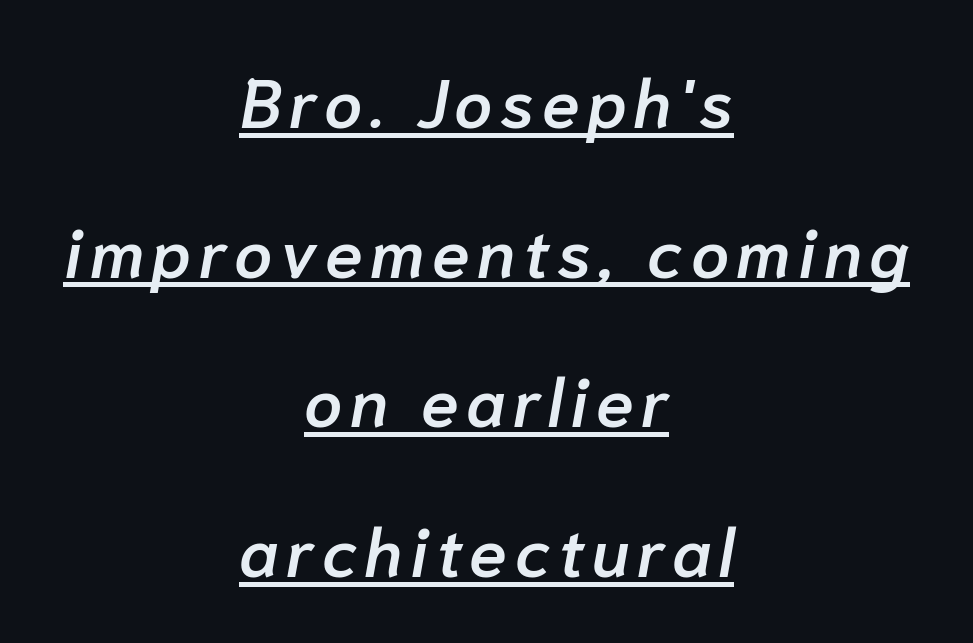
Whoever set this chose breathing room over compactness in the vertical rhythm. These lines are rendered in a variable-pitch font. There's an unmistakable incline to the writing here. Stems and bowls a touch heavier than normal — semibold. The rendered words wear a rule along their underside.
